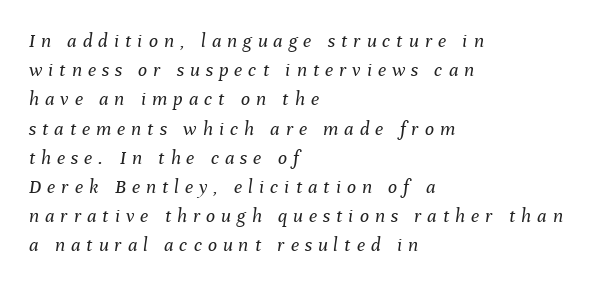
{"italic": "yes", "lean": "right", "slant_degrees": 8, "bold": "no", "underline": "no", "align": "left", "line_spacing": "normal", "line_spacing_ratio": 1.46, "letter_spacing": "wide", "letter_spacing_em": 0.3, "glyph_px": 20}
